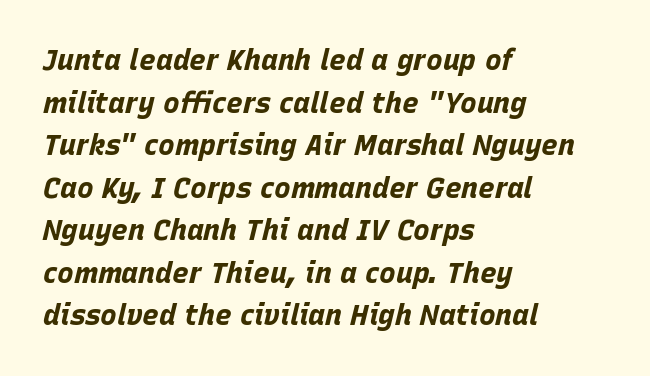
Q: Is the text bold? A: Yes.
Q: Is the text italic (slanted)? A: Yes, it leans right by about 15 degrees.
Q: Is the text underlined? A: No.
Q: How is the paragraph aligned? A: Left-aligned.
Q: Is the spacing between letters normal or unusually wide? A: Normal.
Q: Is the spacing between lines tight, normal or loose? A: Normal.
Q: Width (condensed, normal, or wide)? A: Normal.
Q: Stroke contrast? A: Low.
Q: x-height? A: Large.
Q: Monospaced? A: No.
